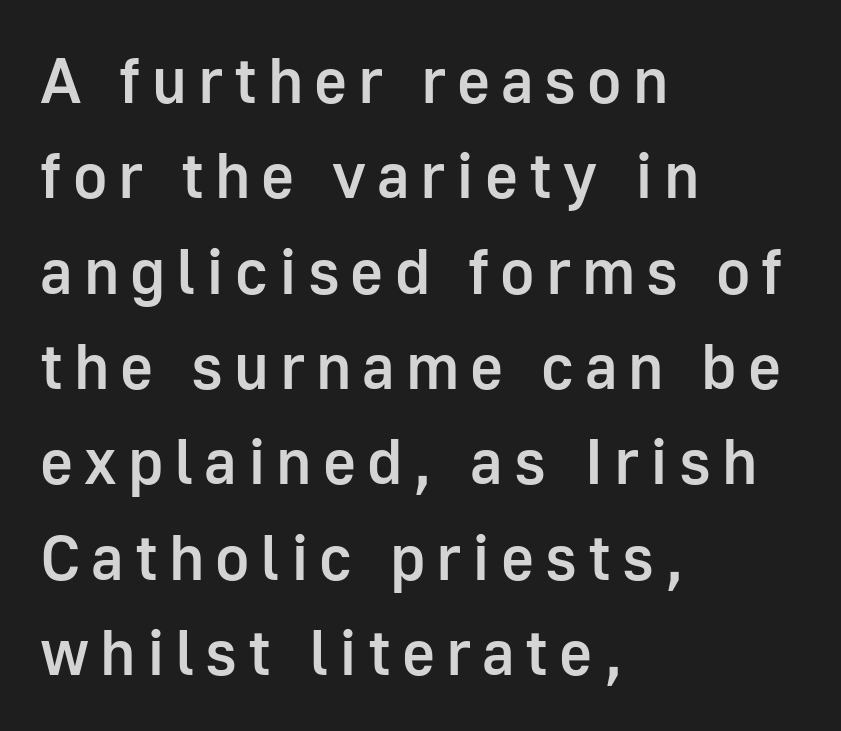
{"serif": "no", "italic": "no", "bold": "semi", "weight": "semibold", "width": "normal", "stroke_contrast": "low", "x_height": "medium", "monospaced": "no", "underline": "no", "align": "left", "line_spacing": "normal", "line_spacing_ratio": 1.49, "glyph_px": 64}
